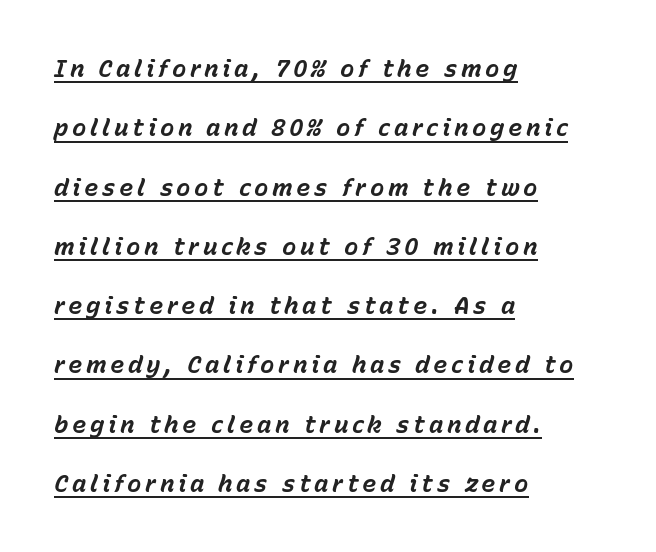
Rendered with sloped, italic letterforms. The paragraph has a hard left edge and a soft right edge. The rendering uses the underline text-decoration. Typographic density is high because the face is bold. This block would shrink considerably if given ordinary leading; it's expanded now.
